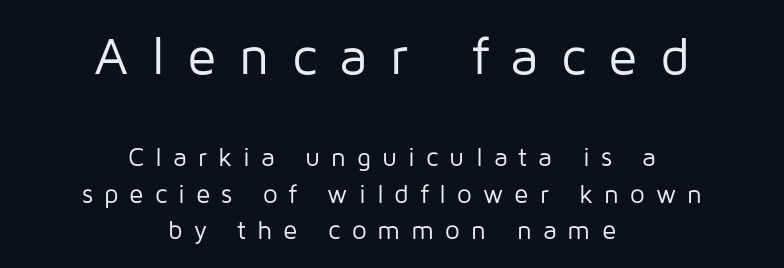
The image shows 53 px regular-weight sans-serif type, upright; set centered, normal line spacing (1.42x), unusually wide letter spacing (+0.42 em), not underlined; the first (top) block is 2.04x larger; low stroke contrast and a medium x-height.
